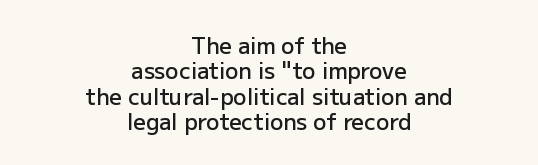
{"italic": "no", "bold": "semi", "underline": "no", "align": "center", "line_spacing": "tight", "line_spacing_ratio": 1.15, "letter_spacing": "normal", "letter_spacing_em": 0.0, "glyph_px": 22}
